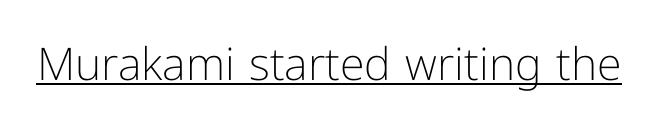
Q: Is the text bold? A: No.
Q: Is the text italic (slanted)? A: No, it is upright.
Q: Is the typeface a serif or a sans-serif typeface? A: Sans-serif.
Q: Is the text underlined? A: Yes.
Q: Is the spacing between letters normal or unusually wide? A: Normal.
Q: Width (condensed, normal, or wide)? A: Normal.
Q: Stroke contrast? A: Low.
Q: x-height? A: Medium.
Q: Monospaced? A: No.
